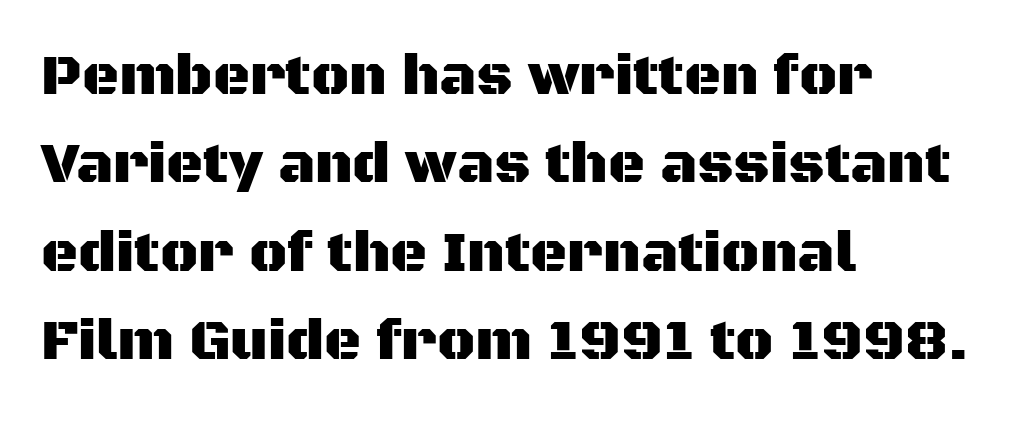
The image shows 57 px sans-serif type, upright; set left-aligned, normal line spacing (1.55x), normal letter spacing, not underlined; medium stroke contrast and a large x-height.
